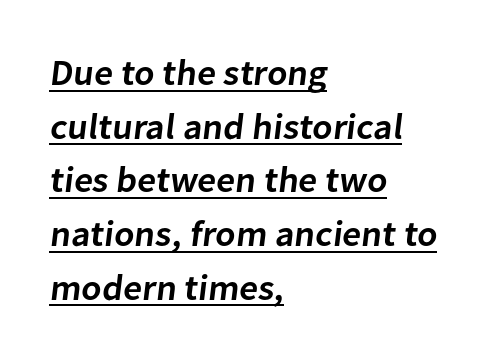
The image shows 36 px semibold sans-serif type; set left-aligned, normal line spacing (1.49x), normal letter spacing, underlined; low stroke contrast and a medium x-height.
